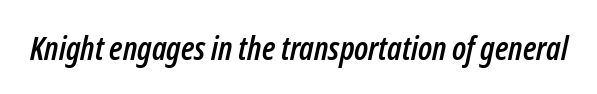
{"italic": "yes", "lean": "right", "slant_degrees": 12, "width": "condensed", "stroke_contrast": "low", "x_height": "medium", "monospaced": "no", "underline": "no", "letter_spacing": "normal", "letter_spacing_em": 0.0, "glyph_px": 33}
